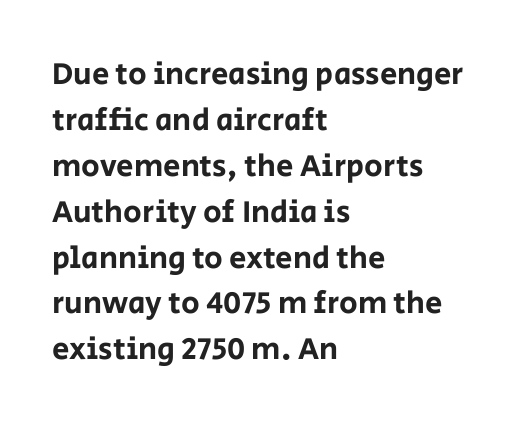
The image shows 31 px sans-serif type, upright; set left-aligned, normal line spacing (1.48x), normal letter spacing, not underlined; low stroke contrast and a large x-height.
